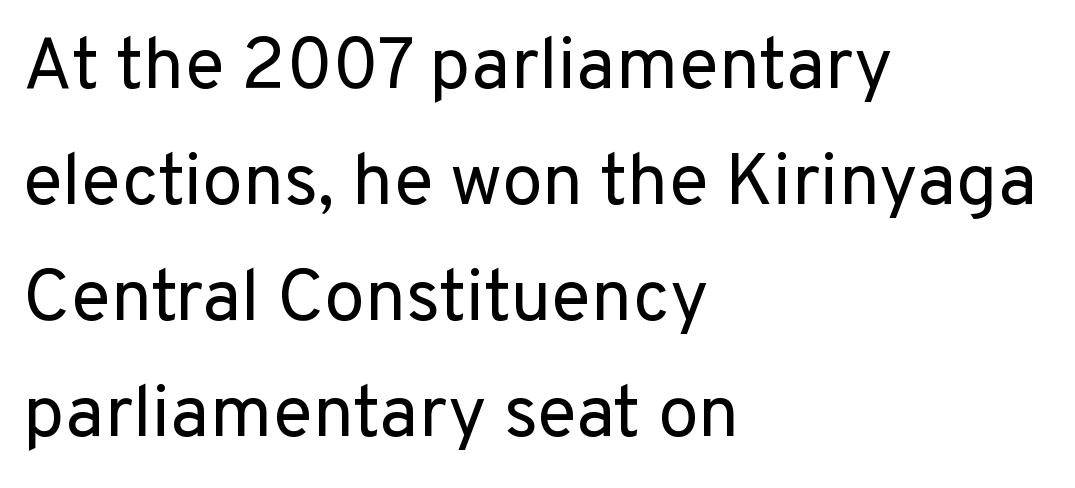
A student would call this left alignment; a typographer would say flush left, rag right. No letter is thick-stroked: the sample isn't bold. Is there much room between lines? A standard amount, neither cramped nor airy. The letters advance in unequal steps, a hallmark of proportional type.
